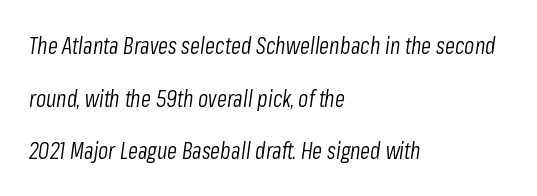
{"italic": "yes", "lean": "right", "slant_degrees": 8, "bold": "no", "underline": "no", "align": "left", "line_spacing": "loose", "line_spacing_ratio": 2.29, "letter_spacing": "normal", "letter_spacing_em": 0.0, "glyph_px": 23}
